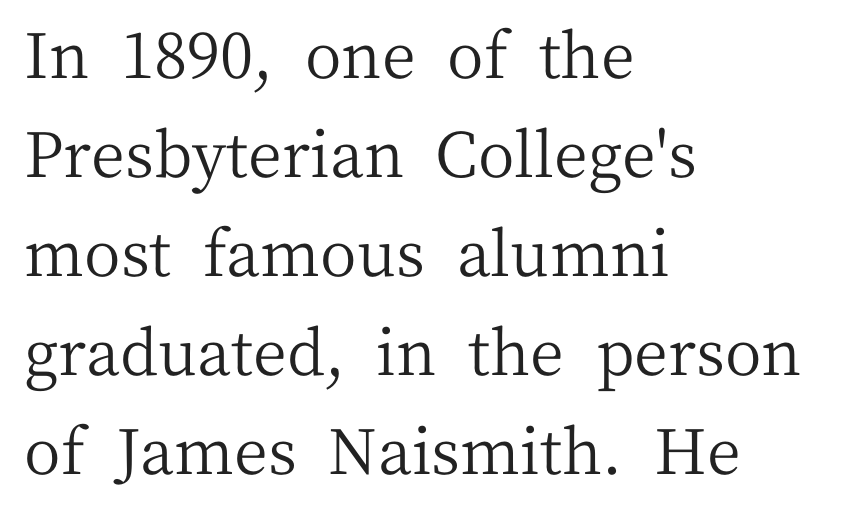
Leading: standard. Italic? Not at all — the glyphs are vertical. Old-style or modern, the face here clearly has serifs. Here the glyphs are tracked normally, forming tight word shapes. Here the designer chose a conventional face with non-uniform glyph widths. Weight: regular or lighter.
